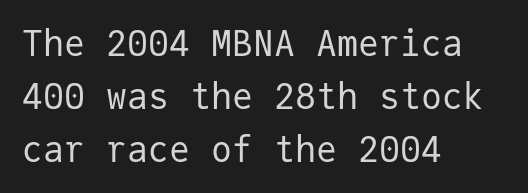
These lines are rendered in a fixed-pitch font. The typesetter chose a ragged-right arrangement here. Characters follow at the spacing the type designer built in. Do the letters lean? They stand straight.
